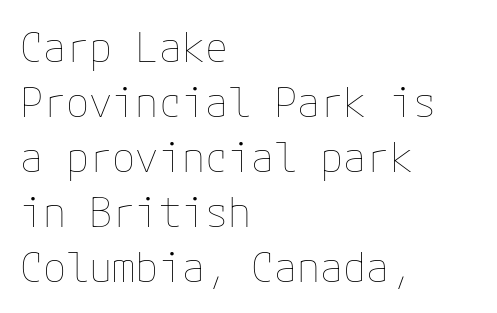
Q: Is the text bold? A: No.
Q: Is the text italic (slanted)? A: No, it is upright.
Q: Is the text underlined? A: No.
Q: How is the paragraph aligned? A: Left-aligned.
Q: Is the spacing between letters normal or unusually wide? A: Normal.
Q: Is the spacing between lines tight, normal or loose? A: Normal.
Q: Width (condensed, normal, or wide)? A: Normal.
Q: Stroke contrast? A: Low.
Q: x-height? A: Medium.
